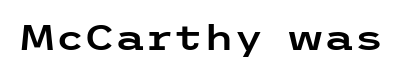
Q: Is the text italic (slanted)? A: No, it is upright.
Q: Is the typeface a serif or a sans-serif typeface? A: Sans-serif.
Q: Is the text underlined? A: No.
Q: Is the spacing between letters normal or unusually wide? A: Normal.
Q: Width (condensed, normal, or wide)? A: Wide.
Q: Stroke contrast? A: Low.
Q: x-height? A: Medium.
